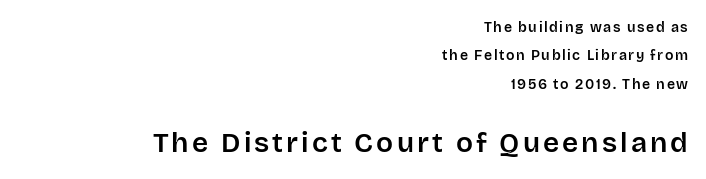
Q: Is the text italic (slanted)? A: No, it is upright.
Q: Is the typeface a serif or a sans-serif typeface? A: Sans-serif.
Q: Is the text underlined? A: No.
Q: How is the paragraph aligned? A: Right-aligned.
Q: Is the spacing between lines tight, normal or loose? A: Loose.
Q: Which block of text is set in a larger size, the first (top) or the second (bottom)? A: The second (bottom) one.
Q: Width (condensed, normal, or wide)? A: Normal.
Q: Stroke contrast? A: Low.
Q: x-height? A: Large.
Q: Monospaced? A: No.
